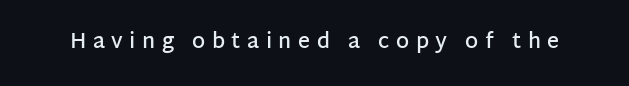
Q: Is the text bold? A: Semi-bold.
Q: Is the text italic (slanted)? A: No, it is upright.
Q: Is the text underlined? A: No.
Q: Is the spacing between letters normal or unusually wide? A: Unusually wide.
